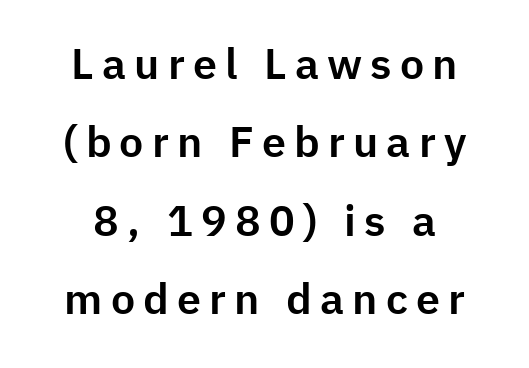
Q: Is the text italic (slanted)? A: No, it is upright.
Q: Is the typeface a serif or a sans-serif typeface? A: Sans-serif.
Q: Is the text underlined? A: No.
Q: How is the paragraph aligned? A: Centered.
Q: Width (condensed, normal, or wide)? A: Normal.
Q: Stroke contrast? A: Low.
Q: x-height? A: Medium.
Q: Monospaced? A: No.
